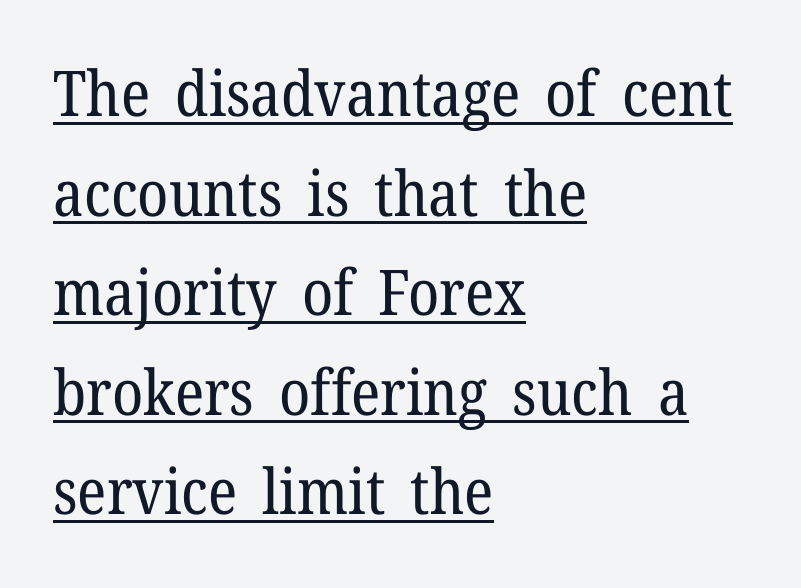
{"serif": "yes", "italic": "no", "bold": "no", "weight": "regular", "width": "normal", "stroke_contrast": "low", "x_height": "medium", "monospaced": "no", "underline": "yes", "align": "left", "line_spacing": "normal", "line_spacing_ratio": 1.58, "letter_spacing": "normal", "letter_spacing_em": 0.0, "glyph_px": 63}
